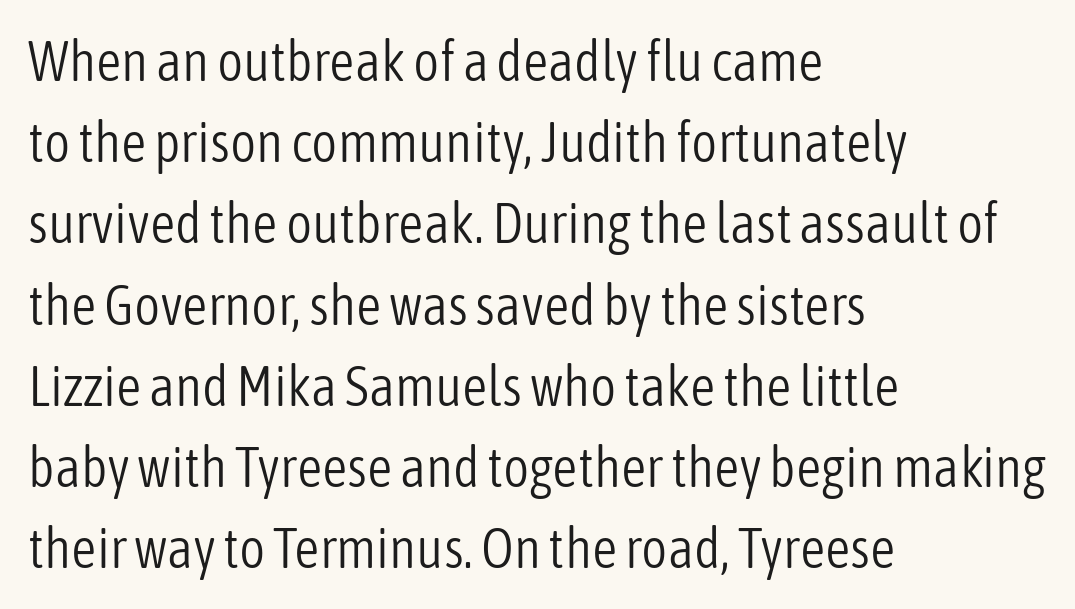
{"serif": "no", "italic": "no", "bold": "no", "weight": "light", "width": "condensed", "stroke_contrast": "low", "x_height": "medium", "monospaced": "no", "underline": "no", "align": "left", "line_spacing": "normal", "line_spacing_ratio": 1.45, "letter_spacing": "normal", "letter_spacing_em": 0.0, "glyph_px": 56}
